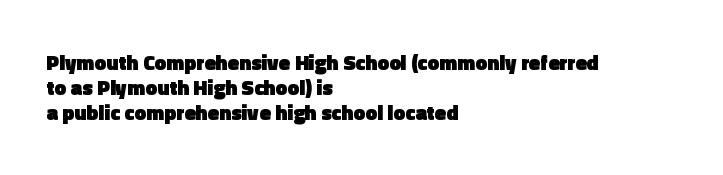
Ordinary non-slanted type is in use. The typesetting leans heavy: a genuine bold. The string is rendered with underlining switched off. Tracking here is standard; glyphs follow each other at the usual distance.
